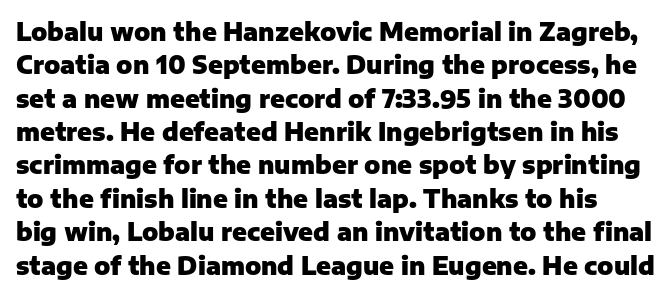
Q: Is the text bold? A: Yes.
Q: Is the text italic (slanted)? A: No, it is upright.
Q: Is the text underlined? A: No.
Q: Is the spacing between letters normal or unusually wide? A: Normal.
Q: Is the spacing between lines tight, normal or loose? A: Normal.
